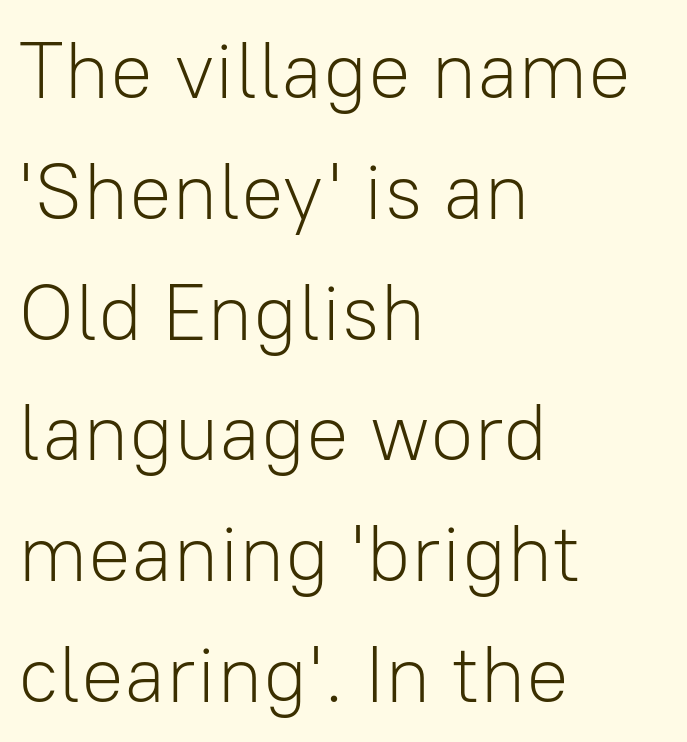
Q: Is the text bold? A: No.
Q: Is the text italic (slanted)? A: No, it is upright.
Q: Is the typeface a serif or a sans-serif typeface? A: Sans-serif.
Q: Is the text underlined? A: No.
Q: How is the paragraph aligned? A: Left-aligned.
Q: Is the spacing between letters normal or unusually wide? A: Normal.
Q: Is the spacing between lines tight, normal or loose? A: Normal.
Q: Width (condensed, normal, or wide)? A: Normal.
Q: Stroke contrast? A: Low.
Q: x-height? A: Medium.
Q: Monospaced? A: No.
